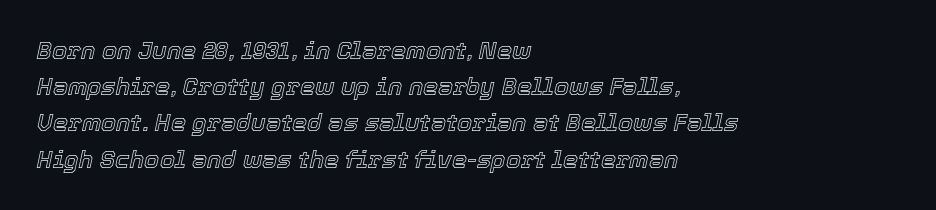
Notice how the passage keeps a crisp vertical edge on the left only. This rendering leaves character spacing at its baseline value. This block has exactly the height ordinary leading produces. Words float on clear page, feet unadorned.
